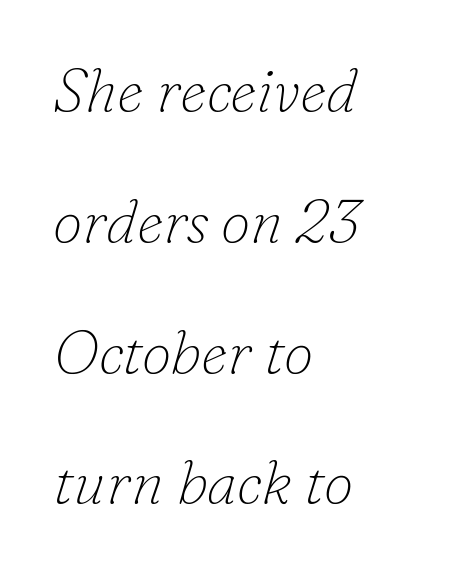
The image shows 60 px thin serif type, italic (leaning right); set left-aligned, loose line spacing (2.18x), normal letter spacing, not underlined; low stroke contrast and a small x-height.
